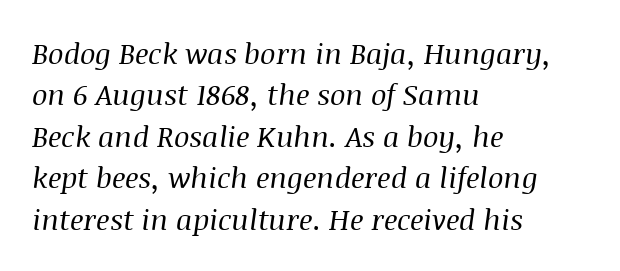
{"serif": "yes", "italic": "yes", "lean": "right", "slant_degrees": 8, "bold": "no", "weight": "regular", "width": "normal", "stroke_contrast": "medium", "x_height": "large", "monospaced": "no", "underline": "no", "align": "left", "line_spacing": "normal", "line_spacing_ratio": 1.43, "letter_spacing": "normal", "letter_spacing_em": 0.0, "glyph_px": 29}
